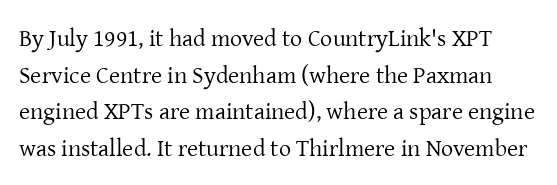
It's the straight-up-and-down kind of type. The characters are drawn with everyday or finer stroke widths. The string is rendered with underlining switched off. The line-height multiplier appears to be the usual default. Observe the ordinary spacing: letters are neighbours, not strangers.
